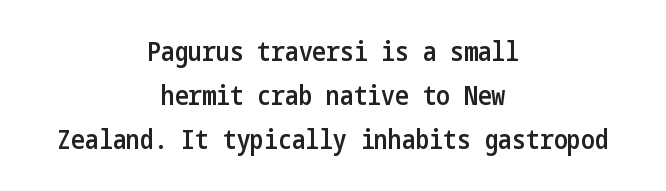
Q: Is the text bold? A: Semi-bold.
Q: Is the text italic (slanted)? A: No, it is upright.
Q: Is the text underlined? A: No.
Q: How is the paragraph aligned? A: Centered.
Q: Is the spacing between letters normal or unusually wide? A: Normal.
Q: Is the spacing between lines tight, normal or loose? A: Normal.
